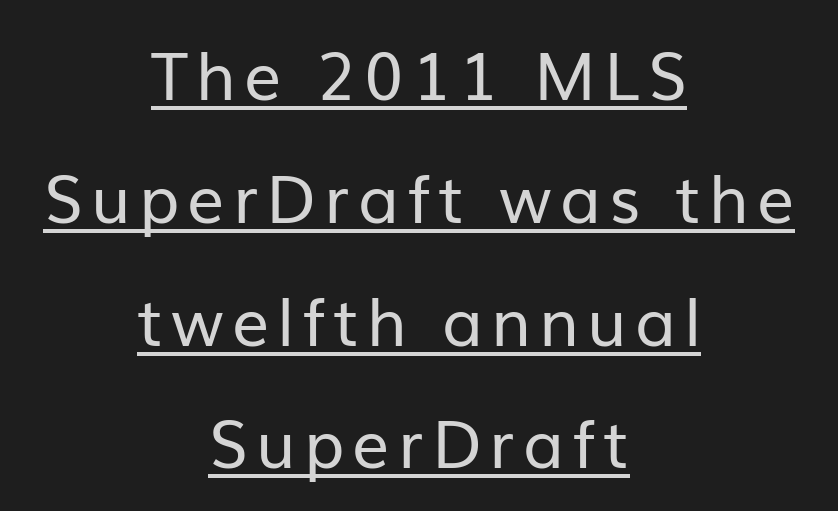
Is there any slant? The stems are plumb. Look at the bottom of the vertical strokes: they stop flat, with no serifs. Each letter keeps its own natural width here, so spacing adapts to shape. The rendering uses the underline text-decoration.
